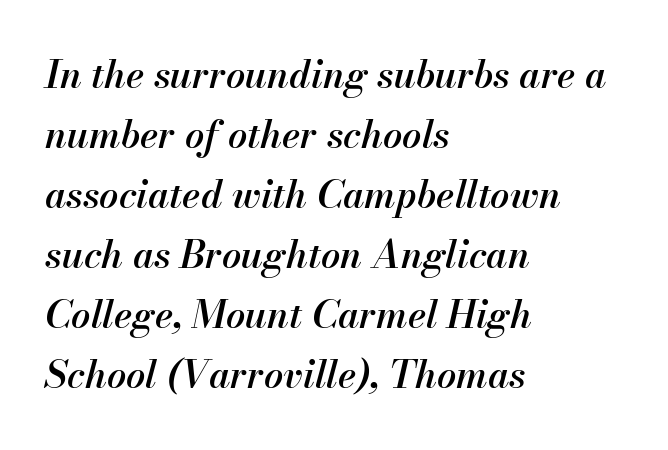
Q: Is the text bold? A: Semi-bold.
Q: Is the text italic (slanted)? A: Yes, it leans right by about 13 degrees.
Q: Is the text underlined? A: No.
Q: How is the paragraph aligned? A: Left-aligned.
Q: Is the spacing between letters normal or unusually wide? A: Normal.
Q: Is the spacing between lines tight, normal or loose? A: Normal.
Q: Width (condensed, normal, or wide)? A: Normal.
Q: Stroke contrast? A: Medium.
Q: x-height? A: Small.
Q: Monospaced? A: No.
